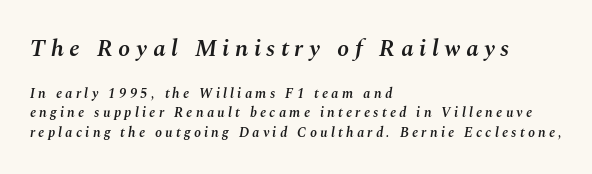
Q: Is the text bold? A: Semi-bold.
Q: Is the text italic (slanted)? A: Yes, it leans right by about 10 degrees.
Q: Is the text underlined? A: No.
Q: How is the paragraph aligned? A: Left-aligned.
Q: Is the spacing between letters normal or unusually wide? A: Unusually wide.
Q: Is the spacing between lines tight, normal or loose? A: Normal.
Q: Which block of text is set in a larger size, the first (top) or the second (bottom)? A: The first (top) one.
